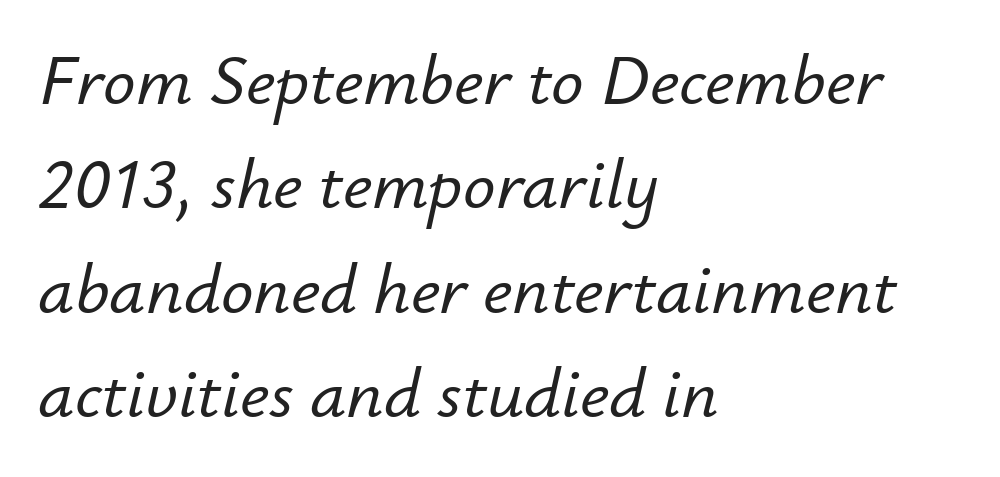
{"italic": "yes", "lean": "right", "slant_degrees": 12, "width": "normal", "stroke_contrast": "low", "x_height": "small", "monospaced": "no", "underline": "no", "align": "left", "line_spacing": "normal", "line_spacing_ratio": 1.45, "letter_spacing": "normal", "letter_spacing_em": 0.0, "glyph_px": 72}
